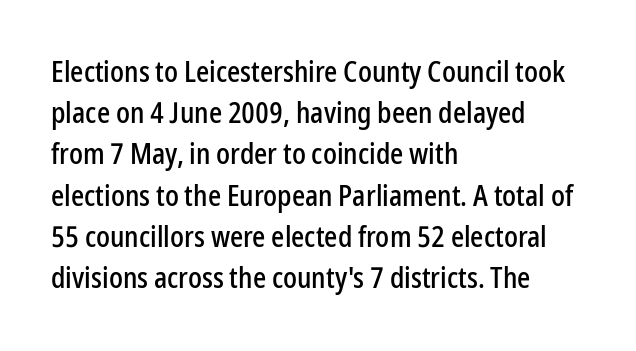
Is the block centered? No — it sits flush against the left margin. Letterform terminals end flat and unadorned throughout the passage. The space directly below the letters is spotless. This block has exactly the height ordinary leading produces. Compared with typical body copy, the letter spacing here is the same. No italicization has been applied; the sample stays upright.
